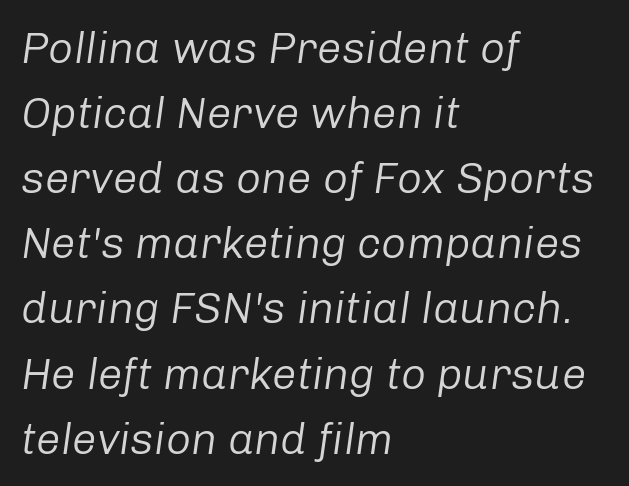
The image shows 44 px regular-weight type, italic (leaning right); set left-aligned, normal line spacing (1.48x), normal letter spacing, not underlined; low stroke contrast and a medium x-height.
